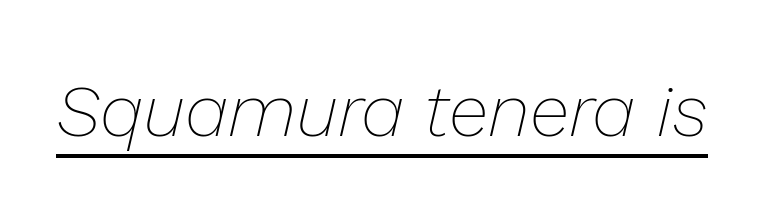
{"italic": "yes", "lean": "right", "slant_degrees": 13, "bold": "no", "weight": "thin", "width": "normal", "stroke_contrast": "low", "x_height": "medium", "monospaced": "no", "underline": "yes", "letter_spacing": "normal", "letter_spacing_em": 0.0, "glyph_px": 73}
